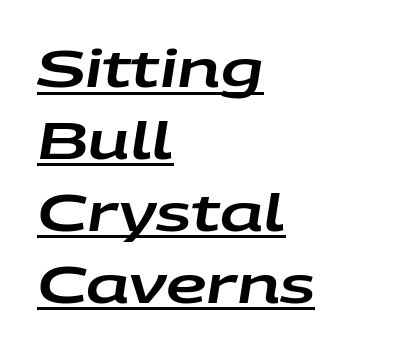
Short and long lines alike share a common starting point at left. Leading matches the norm, producing a regular column. Tracking here is standard; glyphs follow each other at the usual distance. A continuous stroke trails under the words, as in a hyperlink.
